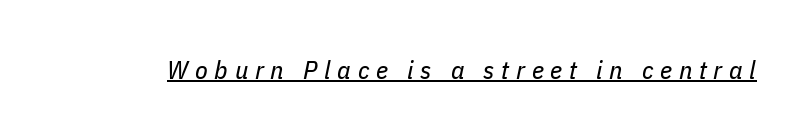
The image shows 26 px text type, italic (leaning right); set unusually wide letter spacing (+0.26 em), underlined.
